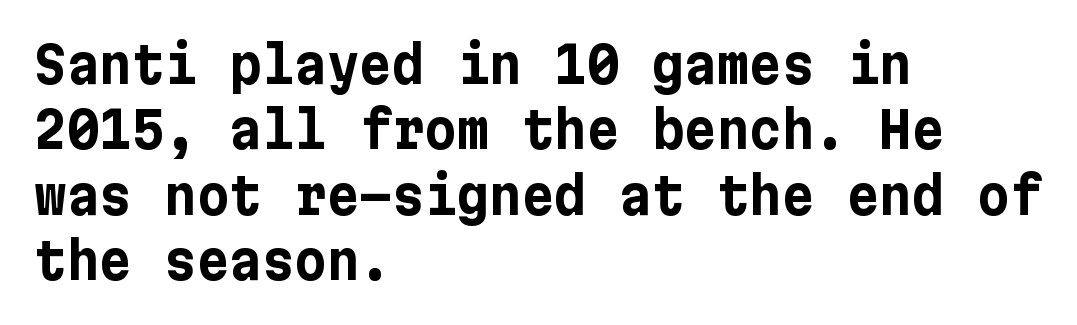
The image shows 50 px bold sans-serif type, upright; set left-aligned, normal line spacing (1.31x), normal letter spacing, not underlined; low stroke contrast and a medium x-height.
